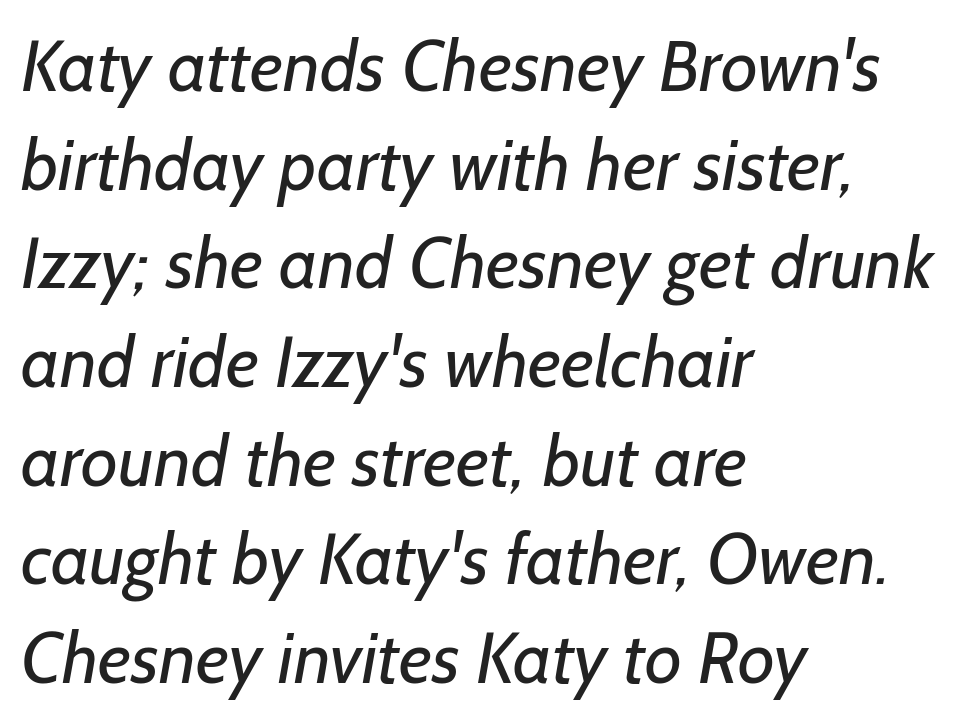
The image shows 72 px regular-weight sans-serif type; set left-aligned, normal line spacing (1.37x), normal letter spacing, not underlined; low stroke contrast and a medium x-height.
